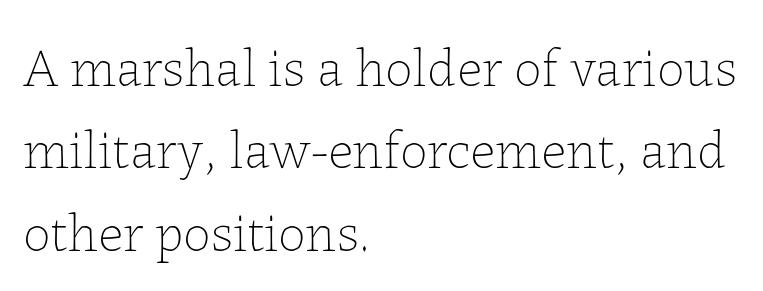
The gaps between neighbouring characters are ordinary and unremarkable. Is there any slant? The stems are plumb. Varying glyph widths throughout — classic text-font behaviour. Descenders are the only things crossing below the line. Heft: none added — not bold.
